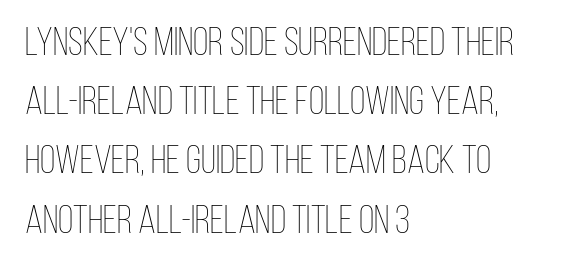
Here the glyphs are tracked normally, forming tight word shapes. Is the block centered? No — it sits flush against the left margin. This sample has the flowing, uneven cadence of proportional lettering. No heavy texture on the line: the type isn't bold. Plain, unruled lines of type.
